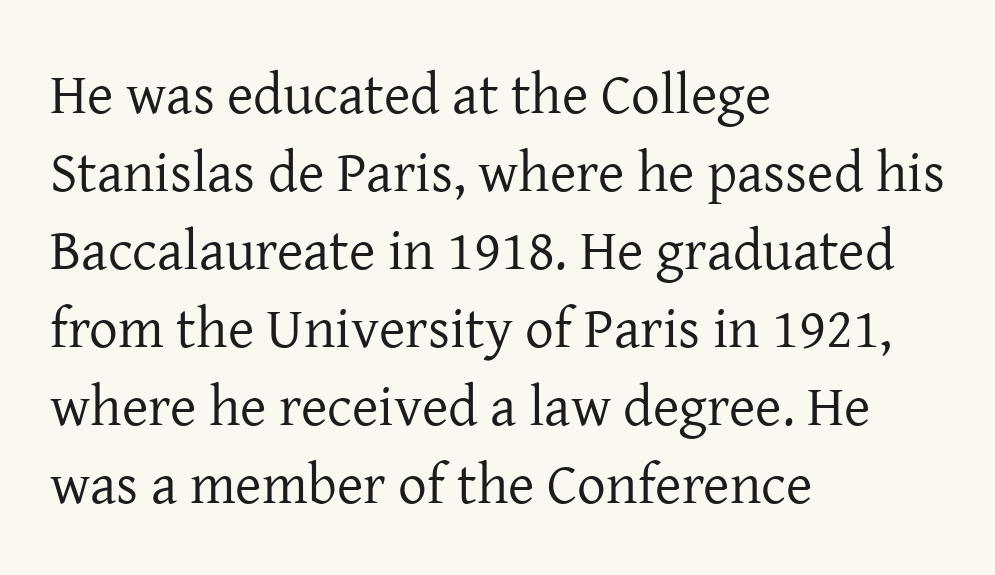
Examine the stroke ends and you'll spot serifs. Honestly, there is no underline to notice here at all. Weight class: somewhere from thin through regular. Here the glyphs are tracked normally, forming tight word shapes.
